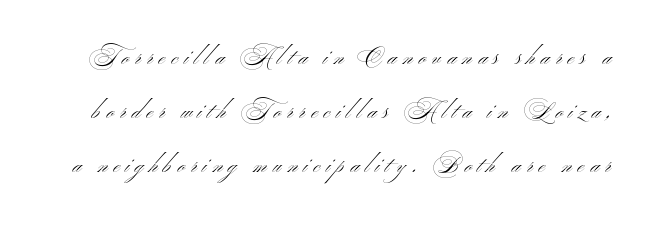
{"bold": "no", "underline": "no", "line_spacing": "loose", "line_spacing_ratio": 2.45, "letter_spacing": "wide", "letter_spacing_em": 0.29, "glyph_px": 22}
